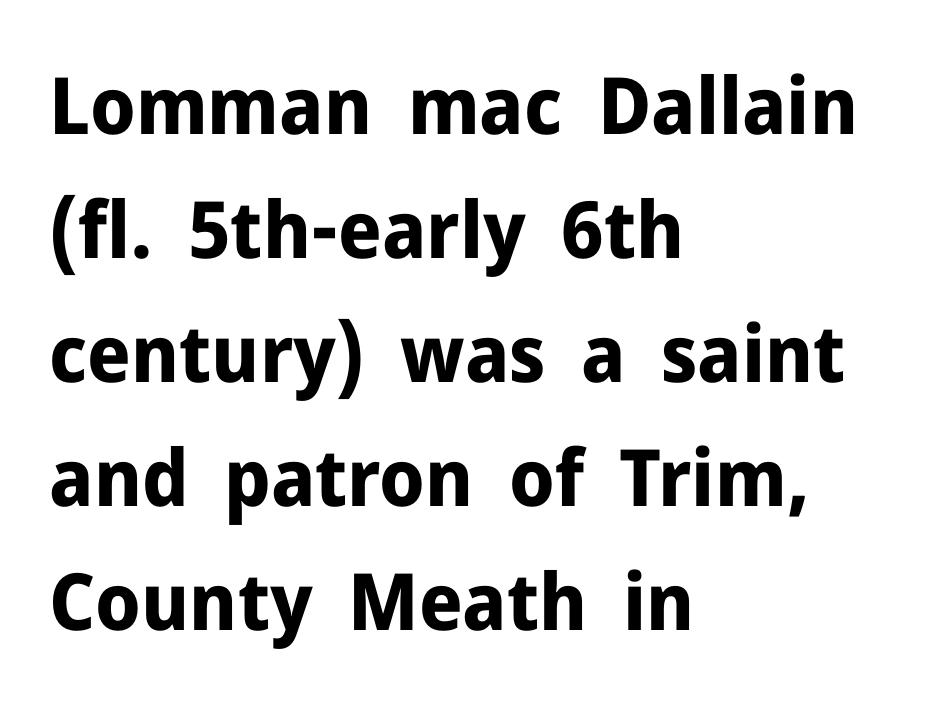
Students, this is bold: see how much ink each stroke carries. Short note: letters normally spaced. The rendering uses natural spacing where letterforms have individual widths. In terms of leading, this rendering sits right in the middle. The font family rendered here belongs to the sans-serif group. The typography opts for an upright posture over an oblique one.
